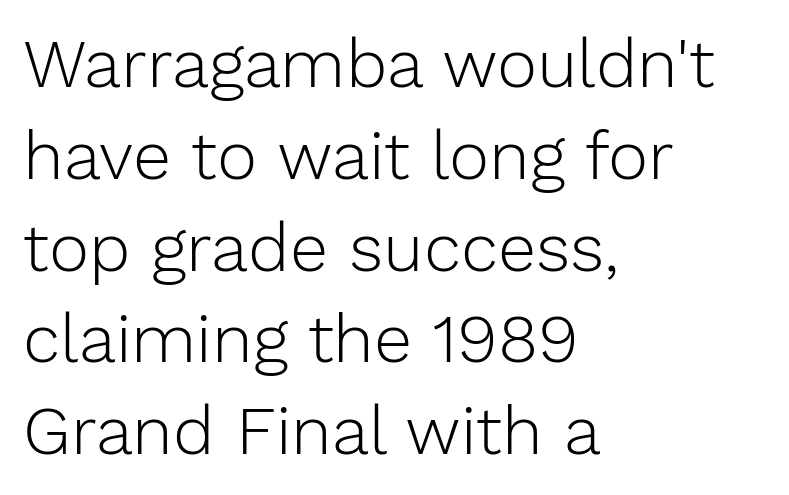
{"serif": "no", "italic": "no", "bold": "no", "weight": "light", "width": "normal", "stroke_contrast": "low", "x_height": "medium", "monospaced": "no", "underline": "no", "align": "left", "line_spacing": "normal", "line_spacing_ratio": 1.35, "letter_spacing": "normal", "letter_spacing_em": 0.0, "glyph_px": 68}
